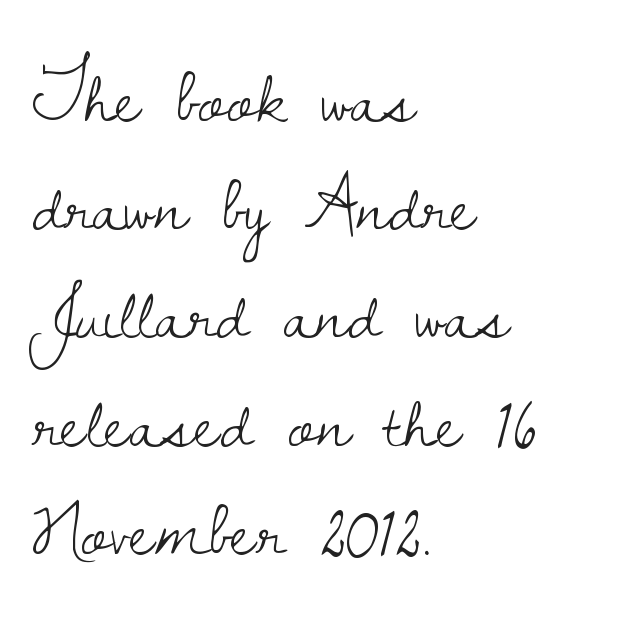
Q: Is the text bold? A: No.
Q: Is the text italic (slanted)? A: Yes.
Q: Is the typeface a serif or a sans-serif typeface? A: Serif.
Q: Is the text underlined? A: No.
Q: How is the paragraph aligned? A: Left-aligned.
Q: Is the spacing between letters normal or unusually wide? A: Normal.
Q: Is the spacing between lines tight, normal or loose? A: Normal.
Q: Width (condensed, normal, or wide)? A: Normal.
Q: Stroke contrast? A: Low.
Q: x-height? A: Small.
Q: Monospaced? A: No.
